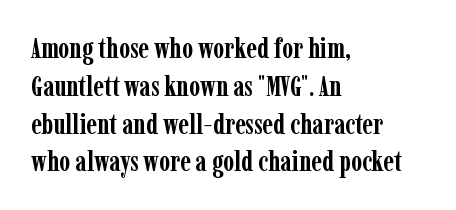
Thick stems and heavy bowls — unmistakably bold. Reading down the block, your eye returns to a fixed left position each line. The rows are spaced the way most documents space them. The passage shown is typed in a proportional face where columns would drift. In terms of letterspacing, this is plain default setting. When letters stand straight like this, we call the style roman or upright.
